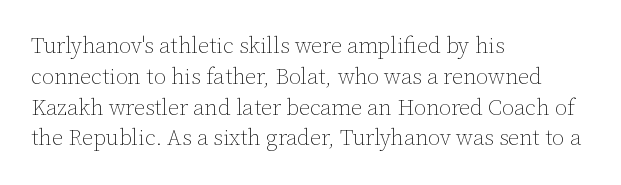
{"italic": "no", "bold": "no", "underline": "no", "align": "left", "line_spacing": "normal", "line_spacing_ratio": 1.4, "letter_spacing": "normal", "letter_spacing_em": 0.0, "glyph_px": 22}
